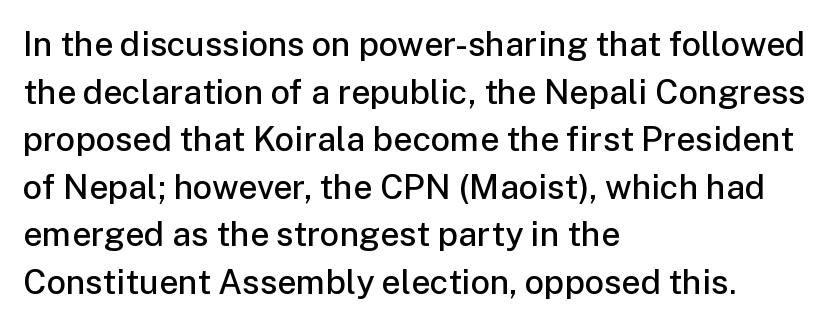
Q: Is the text bold? A: Semi-bold.
Q: Is the text italic (slanted)? A: No, it is upright.
Q: Is the typeface a serif or a sans-serif typeface? A: Sans-serif.
Q: Is the text underlined? A: No.
Q: How is the paragraph aligned? A: Left-aligned.
Q: Is the spacing between letters normal or unusually wide? A: Normal.
Q: Is the spacing between lines tight, normal or loose? A: Normal.
Q: Width (condensed, normal, or wide)? A: Normal.
Q: Stroke contrast? A: Low.
Q: x-height? A: Medium.
Q: Monospaced? A: No.
